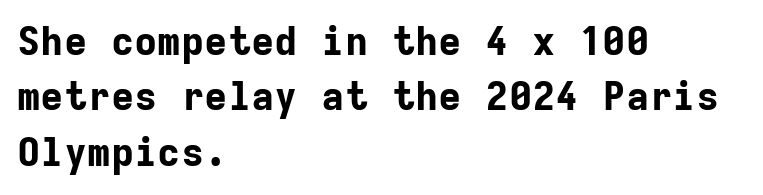
{"serif": "no", "italic": "no", "bold": "yes", "weight": "bold", "width": "normal", "stroke_contrast": "low", "x_height": "medium", "monospaced": "yes", "underline": "no", "align": "left", "line_spacing": "normal", "line_spacing_ratio": 1.42, "letter_spacing": "normal", "letter_spacing_em": 0.0, "glyph_px": 39}
